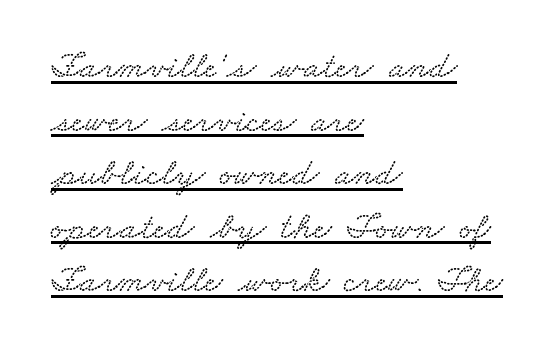
The image shows 38 px wide type; set left-aligned, normal line spacing (1.41x), normal letter spacing, underlined; low stroke contrast and a small x-height.
